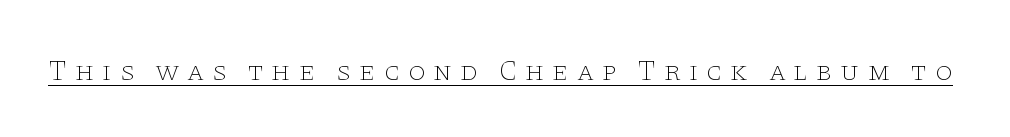
Q: Is the text bold? A: No.
Q: Is the text italic (slanted)? A: No, it is upright.
Q: Is the typeface a serif or a sans-serif typeface? A: Serif.
Q: Is the text underlined? A: Yes.
Q: Is the spacing between letters normal or unusually wide? A: Unusually wide.
Q: Width (condensed, normal, or wide)? A: Wide.
Q: Stroke contrast? A: Low.
Q: x-height? A: Large.
Q: Monospaced? A: No.
